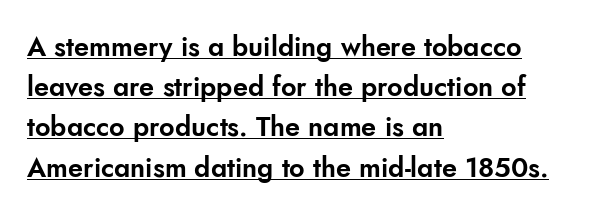
Q: Is the text italic (slanted)? A: No, it is upright.
Q: Is the text underlined? A: Yes.
Q: How is the paragraph aligned? A: Left-aligned.
Q: Is the spacing between letters normal or unusually wide? A: Normal.
Q: Is the spacing between lines tight, normal or loose? A: Normal.
